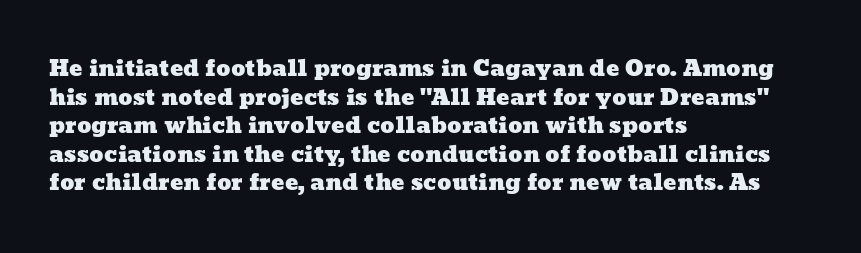
{"underline": "no", "align": "left", "line_spacing": "normal", "line_spacing_ratio": 1.3, "letter_spacing": "normal", "letter_spacing_em": 0.0, "glyph_px": 22}
